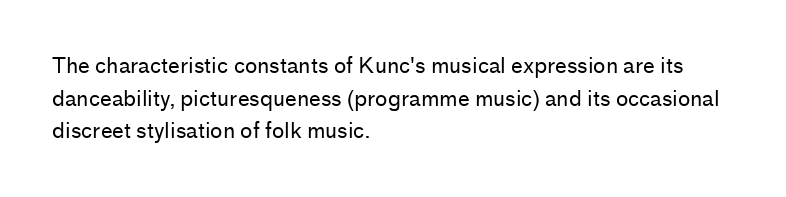
The axis of the letterforms is exactly vertical. Here the glyphs are tracked normally, forming tight word shapes. Descenders hang freely into open space. Line beginnings align vertically; line endings do not. The rows are spaced the way most documents space them.
